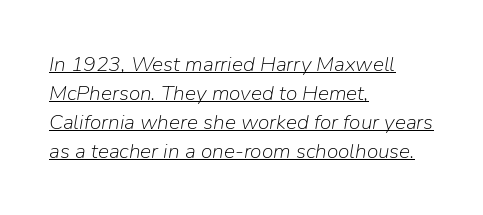
Q: Is the text bold? A: No.
Q: Is the text italic (slanted)? A: Yes, it leans right by about 9 degrees.
Q: Is the text underlined? A: Yes.
Q: How is the paragraph aligned? A: Left-aligned.
Q: Is the spacing between letters normal or unusually wide? A: Normal.
Q: Is the spacing between lines tight, normal or loose? A: Normal.
